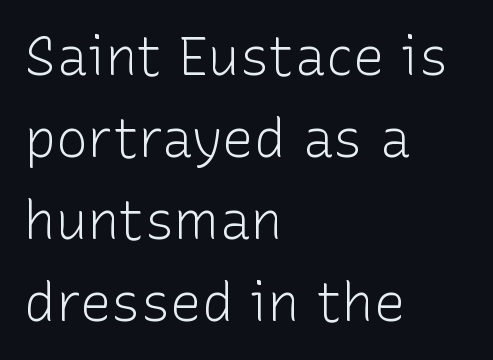
In terms of letterspacing, this is plain default setting. How would I describe the line gaps? Plain and ordinary. Posture: straight, roman, zero tilt. The area under the type is left untouched. Grotesque or geometric, the face here clearly has no serifs.
